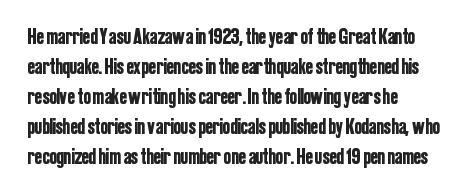
Q: Is the text italic (slanted)? A: No, it is upright.
Q: Is the text underlined? A: No.
Q: How is the paragraph aligned? A: Left-aligned.
Q: Is the spacing between letters normal or unusually wide? A: Normal.
Q: Is the spacing between lines tight, normal or loose? A: Normal.
